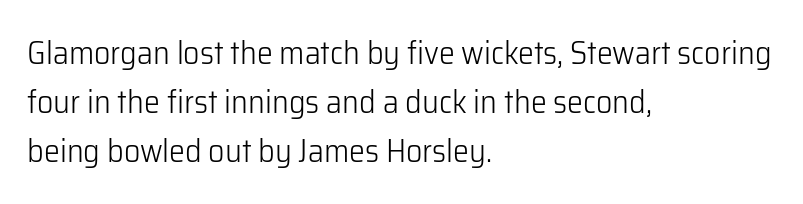
The typography opts for an upright posture over an oblique one. I'd call this a sans setting — the letters go barefoot. Caption: multi-line text, flush left, ragged right. Underlining? Definitely not there. The designer left line spacing at the default.
